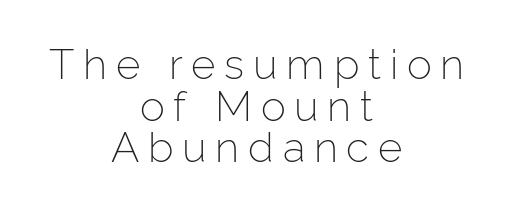
In terms of letterspacing, this is a distinctly airy, spread setting. Closely set lines give the paragraph a compact silhouette. The compositor balanced each line on the midline. The face used here is proportionally spaced, like ordinary book or web type. Posture: upright roman. Compared with a typical body face, this is equally light or lighter still.
